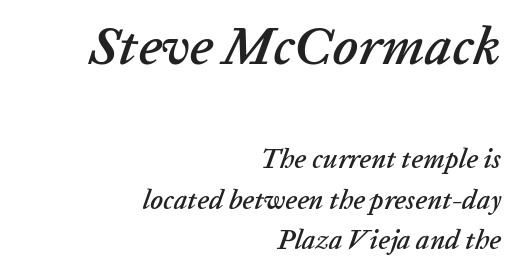
{"italic": "yes", "lean": "right", "slant_degrees": 20, "width": "normal", "stroke_contrast": "low", "x_height": "medium", "monospaced": "no", "underline": "no", "align": "right", "line_spacing": "normal", "line_spacing_ratio": 1.5, "letter_spacing": "normal", "letter_spacing_em": 0.0, "larger_block": "first", "size_ratio": 2.0, "glyph_px": 54}
